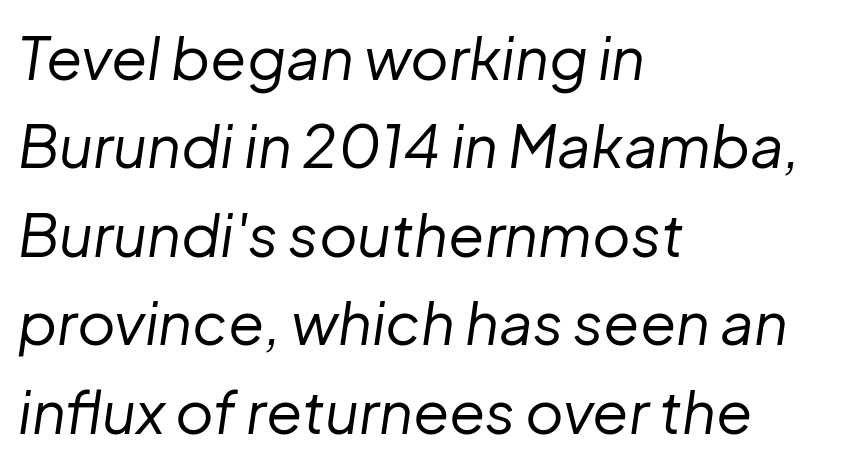
The image shows 59 px regular-weight type, italic (leaning right); set left-aligned, normal line spacing (1.5x), normal letter spacing, not underlined; low stroke contrast and a medium x-height.
